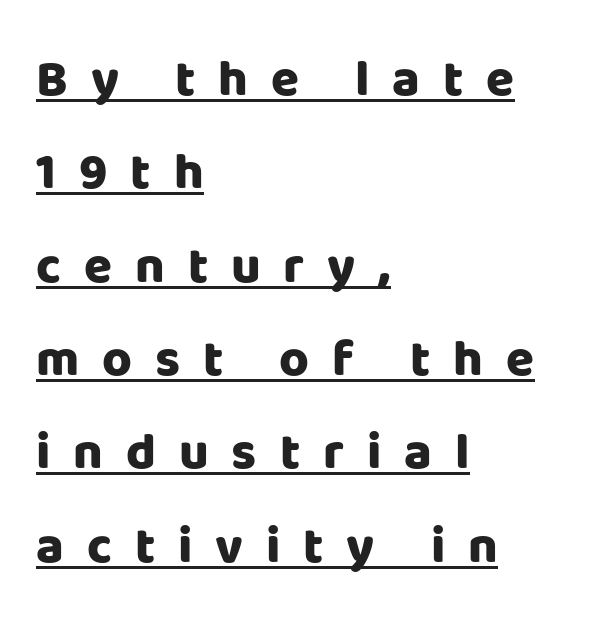
Q: Is the text bold? A: Yes.
Q: Is the text italic (slanted)? A: No, it is upright.
Q: Is the typeface a serif or a sans-serif typeface? A: Sans-serif.
Q: Is the text underlined? A: Yes.
Q: How is the paragraph aligned? A: Left-aligned.
Q: Is the spacing between letters normal or unusually wide? A: Unusually wide.
Q: Width (condensed, normal, or wide)? A: Normal.
Q: Stroke contrast? A: Low.
Q: x-height? A: Large.
Q: Monospaced? A: No.
